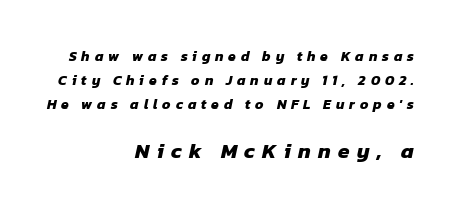
The image shows 21 px bold type; set right-aligned, line spacing 1.71x, unusually wide letter spacing (+0.35 em), not underlined; the second (bottom) block is 1.5x larger.
